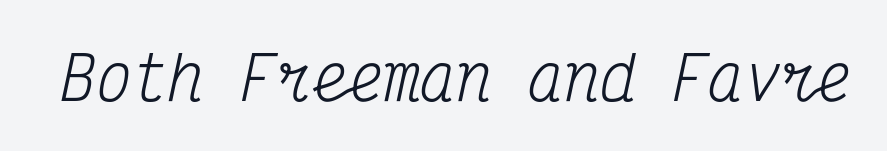
Letters rest on an invisible, unmarked baseline. There is no visible air inserted between adjacent glyphs. Unbolded letterforms with no extra heft. Classification — serif. The passage shown leans; its letterforms are oblique. The letters march in equal steps, a hallmark of fixed-pitch type.
